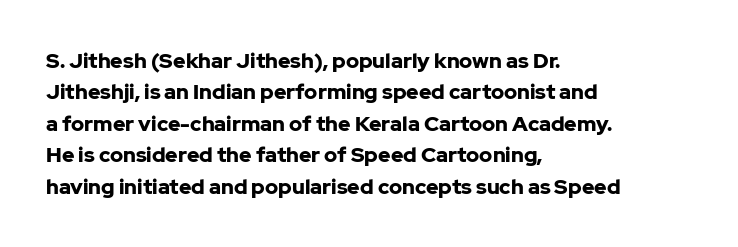
Set as a true bold cut, around the 700 mark. You can tell it's not italic because the verticals are truly vertical. Horizontally, the lines are justified to the leading edge only. Evenly set lines give the paragraph a standard silhouette. Just letters on the line, the space beneath them empty. Compared with typical body copy, the letter spacing here is the same.
